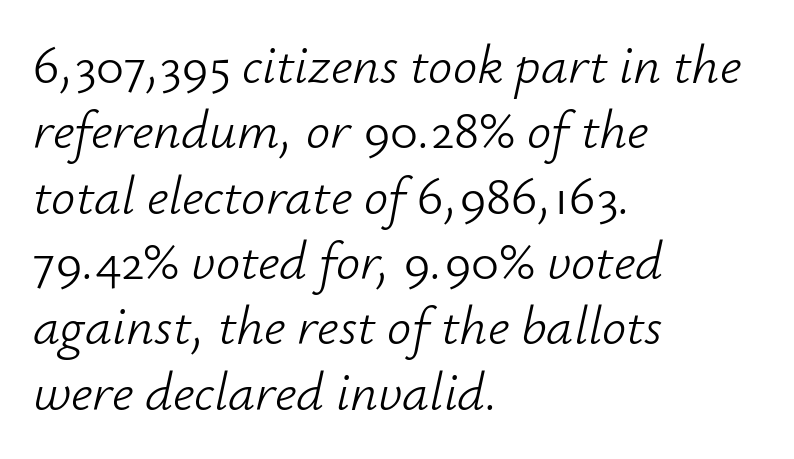
The image shows 54 px light type, italic (leaning right); set left-aligned, line spacing 1.21x, normal letter spacing, not underlined; low stroke contrast and a small x-height.
